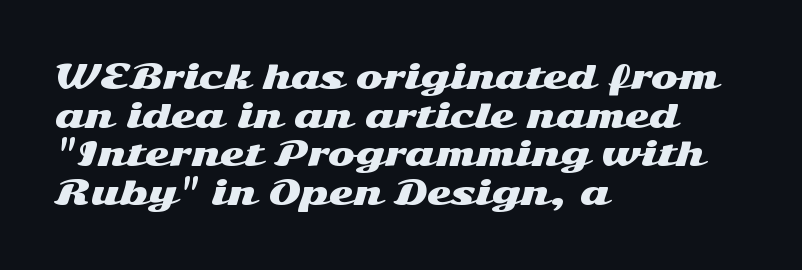
{"serif": "no", "width": "wide", "stroke_contrast": "medium", "x_height": "medium", "monospaced": "no", "underline": "no", "align": "left", "line_spacing_ratio": 1.21, "letter_spacing": "normal", "letter_spacing_em": 0.0, "glyph_px": 32}
